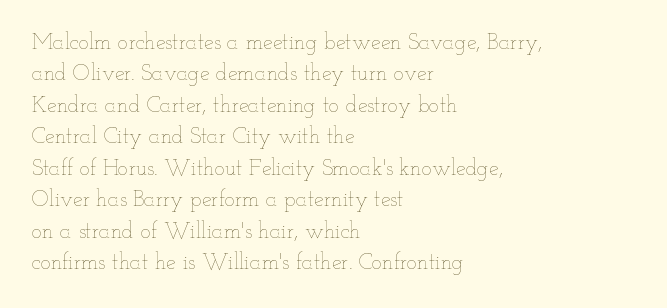
The image shows 22 px text type, upright; set left-aligned, normal line spacing (1.43x), normal letter spacing, not underlined.
